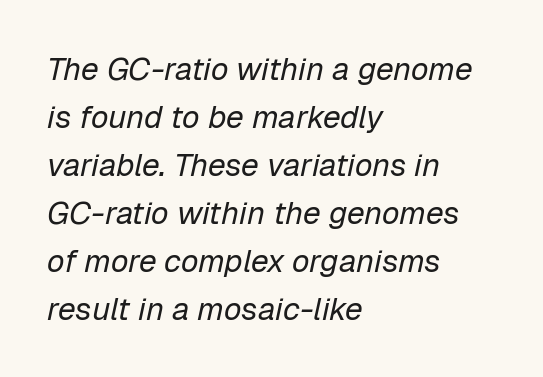
{"italic": "yes", "lean": "right", "slant_degrees": 12, "bold": "no", "weight": "regular", "width": "normal", "stroke_contrast": "low", "x_height": "medium", "monospaced": "no", "underline": "no", "align": "left", "line_spacing": "normal", "line_spacing_ratio": 1.5, "letter_spacing": "normal", "letter_spacing_em": 0.0, "glyph_px": 32}
